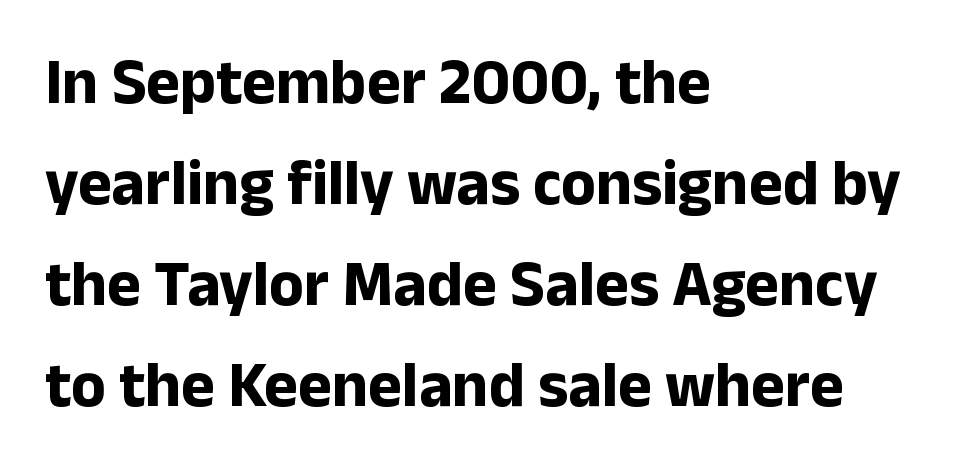
The strokes are fattened all the way to bold. Unmarked baselines from the first word to the last. A sans-serif font was chosen for this passage. Look at the tracking — it's just the regular setting, nothing added.
